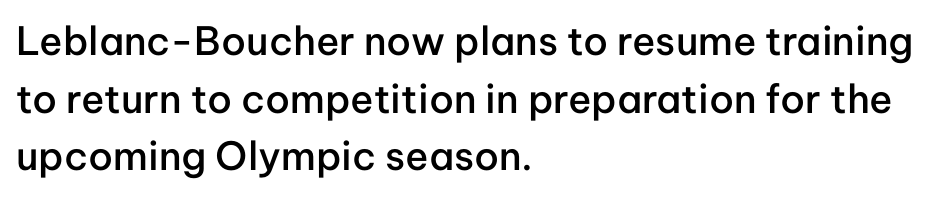
Vertical spacing — default. The passage shown is semibold, sitting just below true bold. Do the characters align in a grid? No, the font is proportional. No word sits above an underline.
